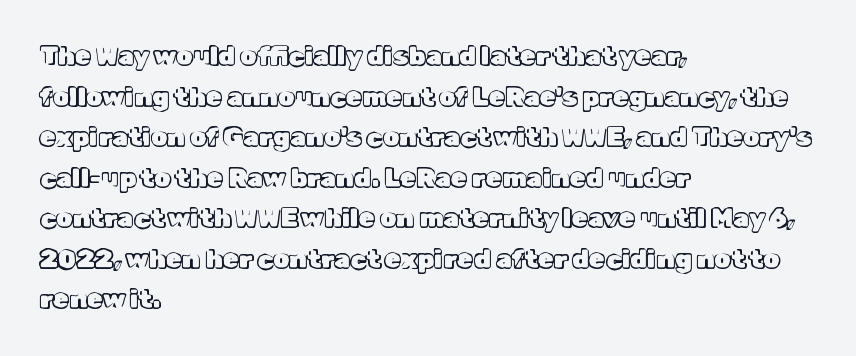
Q: Is the text italic (slanted)? A: No, it is upright.
Q: Is the text underlined? A: No.
Q: How is the paragraph aligned? A: Left-aligned.
Q: Is the spacing between letters normal or unusually wide? A: Normal.
Q: Is the spacing between lines tight, normal or loose? A: Normal.
